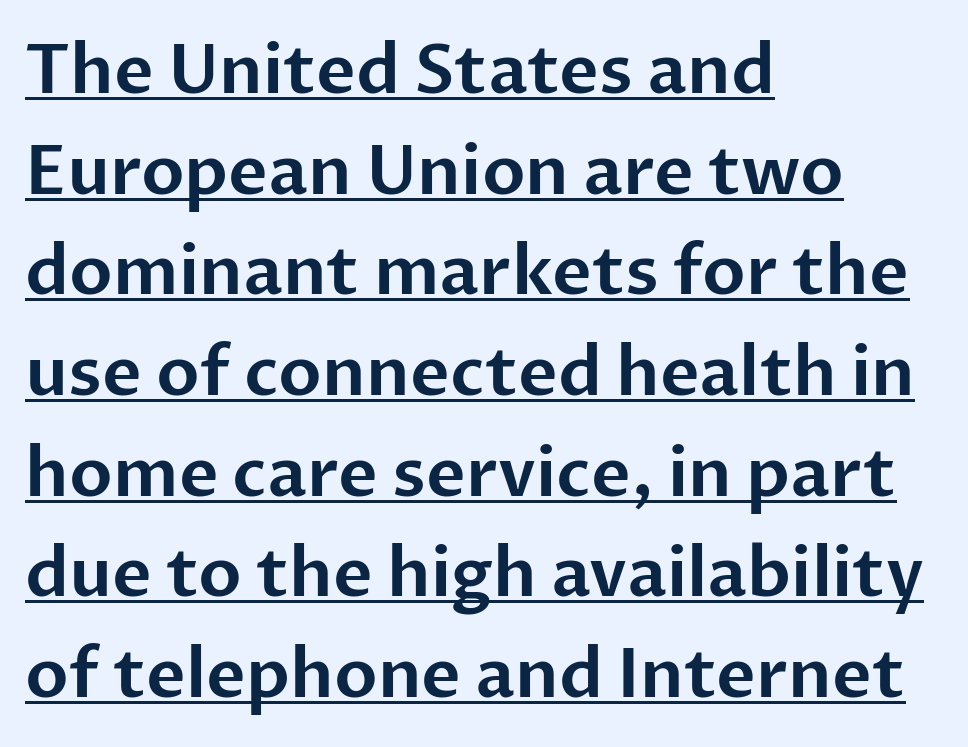
The image shows 68 px sans-serif type, upright; set left-aligned, normal line spacing (1.48x), normal letter spacing, underlined; low stroke contrast and a medium x-height.
